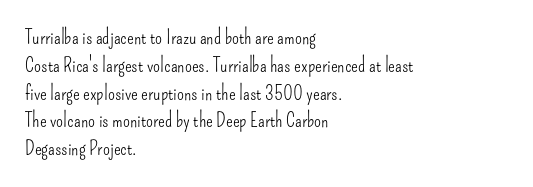
Q: Is the text bold? A: No.
Q: Is the text italic (slanted)? A: No, it is upright.
Q: Is the text underlined? A: No.
Q: How is the paragraph aligned? A: Left-aligned.
Q: Is the spacing between letters normal or unusually wide? A: Normal.
Q: Is the spacing between lines tight, normal or loose? A: Normal.
